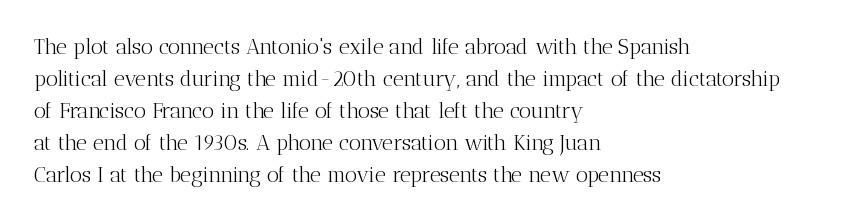
Vertical strokes here are truly vertical. The paragraph has a hard left edge and a soft right edge. The rendering uses a moderate line-height, typical for paragraphs. The cut favours lightness, reaching ordinary text weight at its darkest.
